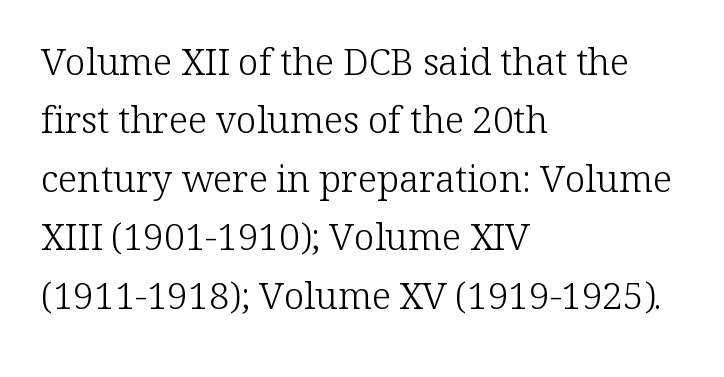
The image shows 37 px light serif type, upright; set left-aligned, normal line spacing (1.58x), normal letter spacing, not underlined; low stroke contrast and a medium x-height.
